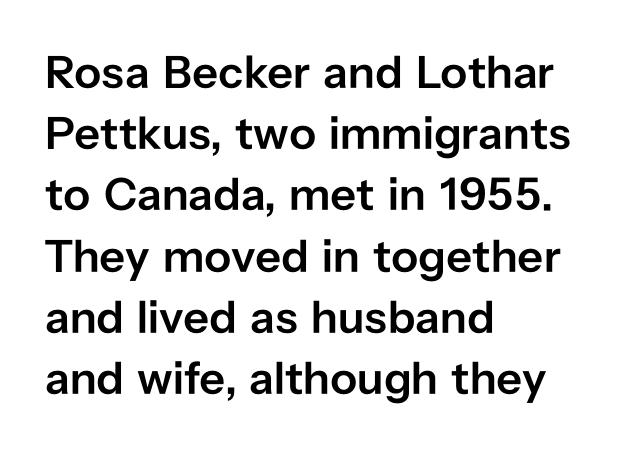
The image shows 46 px semibold sans-serif type, upright; set left-aligned, normal line spacing (1.33x), normal letter spacing, not underlined; low stroke contrast and a medium x-height.
